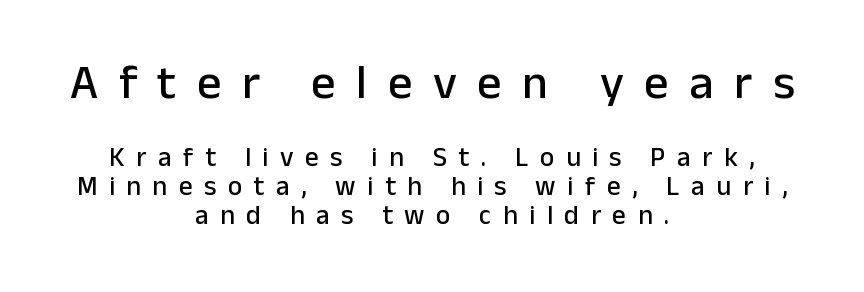
Q: Is the text italic (slanted)? A: No, it is upright.
Q: Is the typeface a serif or a sans-serif typeface? A: Sans-serif.
Q: Is the text underlined? A: No.
Q: How is the paragraph aligned? A: Centered.
Q: Is the spacing between letters normal or unusually wide? A: Unusually wide.
Q: Is the spacing between lines tight, normal or loose? A: Tight.
Q: Which block of text is set in a larger size, the first (top) or the second (bottom)? A: The first (top) one.
Q: Width (condensed, normal, or wide)? A: Normal.
Q: Stroke contrast? A: Low.
Q: x-height? A: Medium.
Q: Monospaced? A: No.
